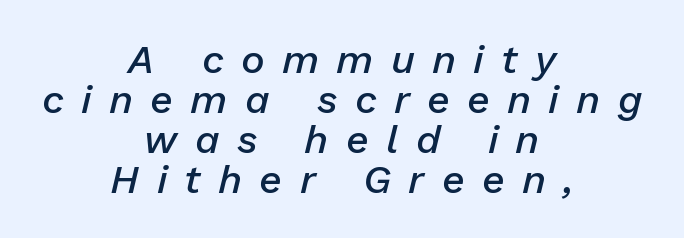
Q: Is the text bold? A: Semi-bold.
Q: Is the text italic (slanted)? A: Yes, it leans right by about 13 degrees.
Q: Is the text underlined? A: No.
Q: How is the paragraph aligned? A: Centered.
Q: Is the spacing between letters normal or unusually wide? A: Unusually wide.
Q: Is the spacing between lines tight, normal or loose? A: Tight.
Q: Width (condensed, normal, or wide)? A: Normal.
Q: Stroke contrast? A: Low.
Q: x-height? A: Medium.
Q: Monospaced? A: No.
